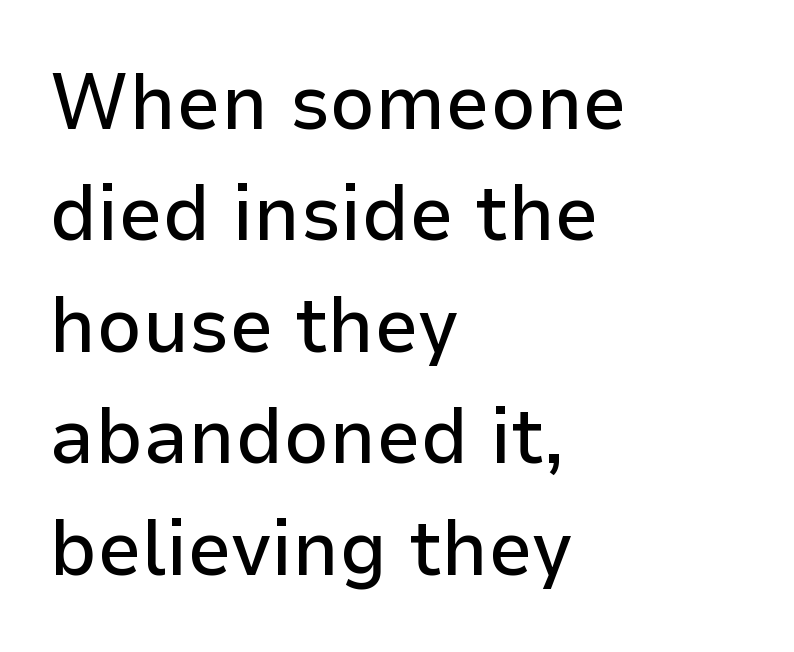
The letters sit at their default tracking, neither squeezed nor spread. These lines are rendered in a variable-pitch font. Reading down the column, the eye jumps a familiar distance to each next line. The baseline area is clear.
